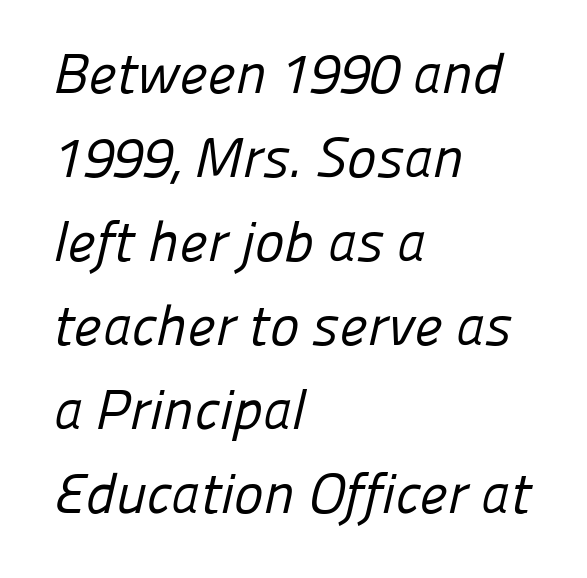
The image shows 56 px regular-weight sans-serif type; set left-aligned, normal line spacing (1.5x), normal letter spacing, not underlined; low stroke contrast and a medium x-height.
